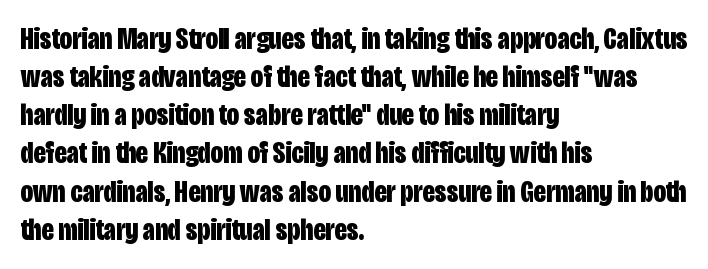
The image shows 31 px bold, condensed sans-serif type, upright; set left-aligned, line spacing 1.23x, normal letter spacing, not underlined; low stroke contrast and a large x-height.
